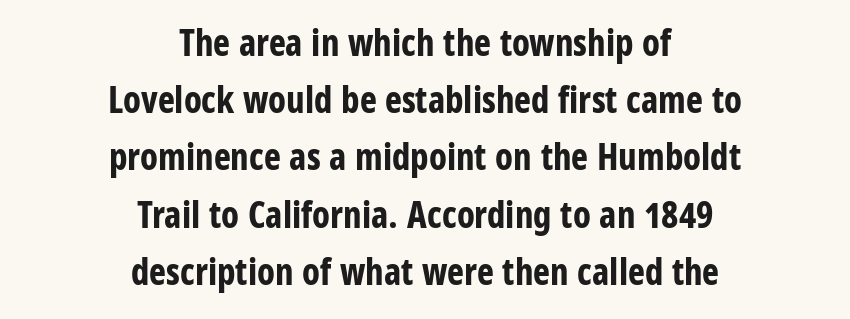
{"serif": "no", "italic": "no", "bold": "yes", "weight": "bold", "width": "condensed", "stroke_contrast": "low", "x_height": "large", "monospaced": "no", "underline": "no", "align": "center", "line_spacing": "normal", "line_spacing_ratio": 1.59, "letter_spacing": "normal", "letter_spacing_em": 0.0, "glyph_px": 36}
